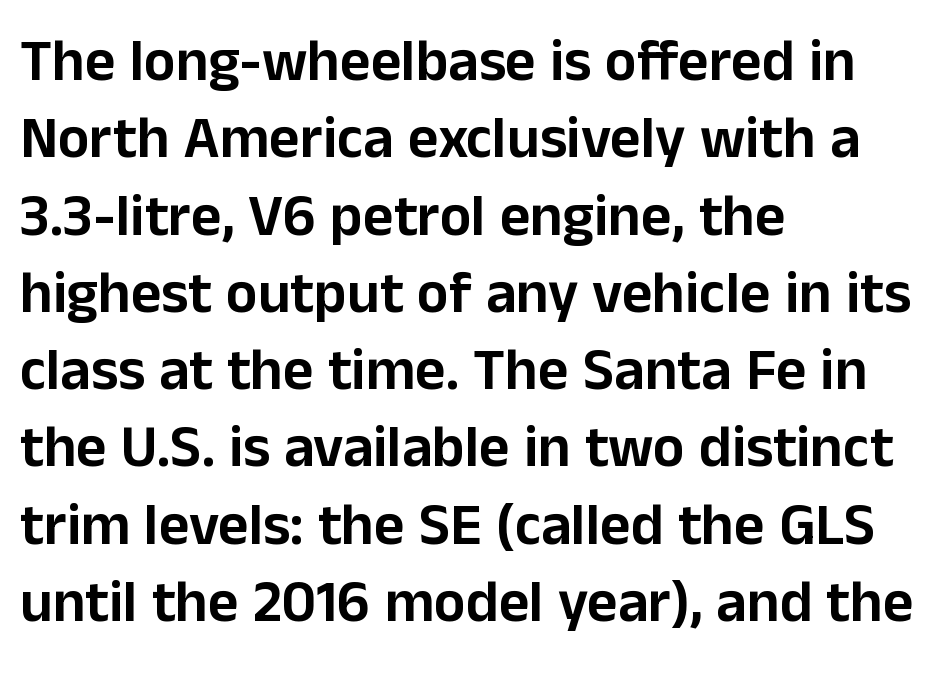
The image shows 59 px sans-serif type, upright; set left-aligned, normal line spacing (1.31x), normal letter spacing, not underlined; low stroke contrast and a medium x-height.
